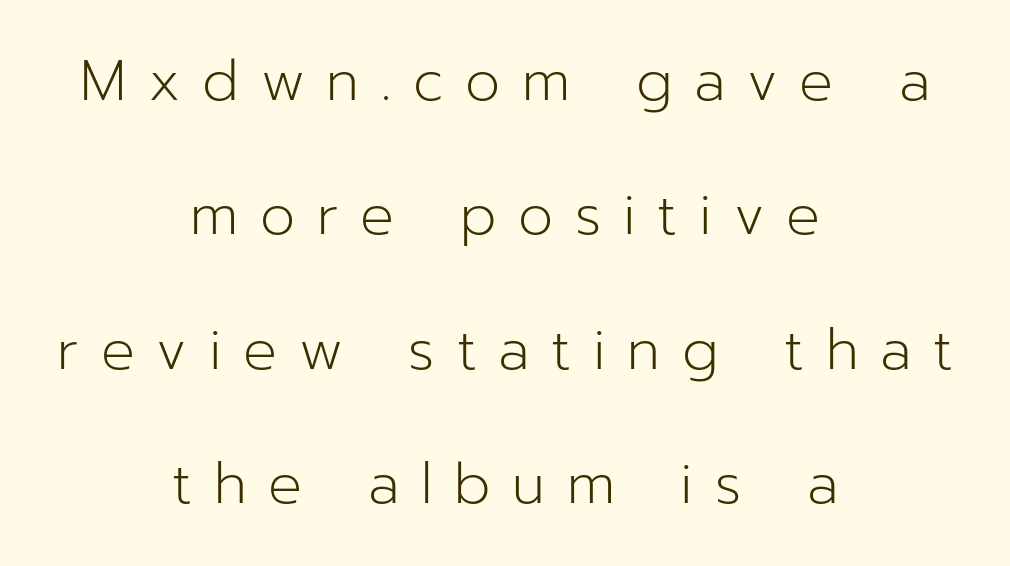
{"serif": "no", "italic": "no", "bold": "no", "weight": "light", "width": "normal", "stroke_contrast": "low", "x_height": "medium", "monospaced": "no", "underline": "no", "align": "center", "line_spacing": "loose", "line_spacing_ratio": 2.4, "letter_spacing": "wide", "letter_spacing_em": 0.39, "glyph_px": 56}
